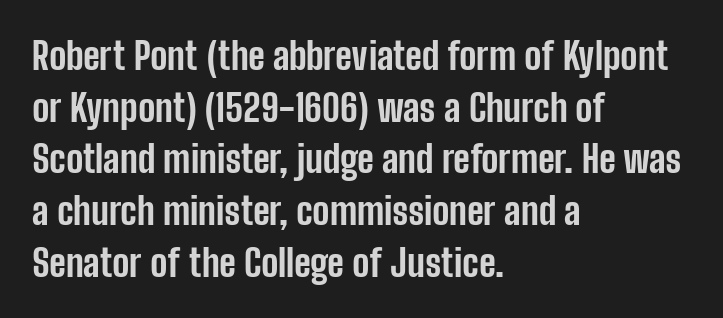
{"serif": "no", "italic": "no", "bold": "yes", "weight": "bold", "width": "condensed", "stroke_contrast": "low", "x_height": "medium", "monospaced": "no", "underline": "no", "align": "left", "line_spacing": "normal", "line_spacing_ratio": 1.36, "letter_spacing": "normal", "letter_spacing_em": 0.0, "glyph_px": 38}
